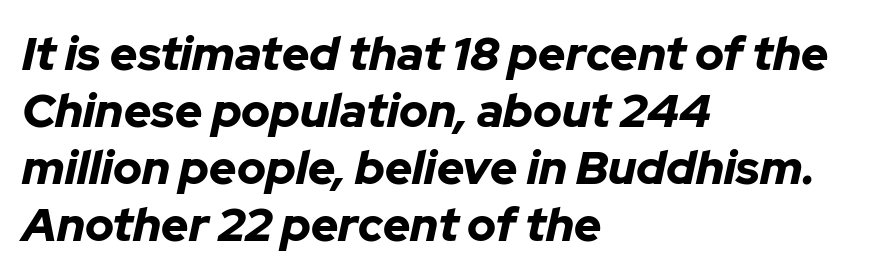
The image shows 47 px bold type, italic (leaning right); set left-aligned, line spacing 1.21x, normal letter spacing, not underlined; low stroke contrast and a medium x-height.
